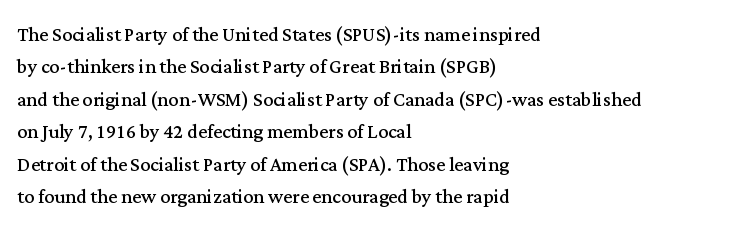
Q: Is the text bold? A: No.
Q: Is the text italic (slanted)? A: No, it is upright.
Q: Is the text underlined? A: No.
Q: How is the paragraph aligned? A: Left-aligned.
Q: Is the spacing between letters normal or unusually wide? A: Normal.
Q: Is the spacing between lines tight, normal or loose? A: Normal.
